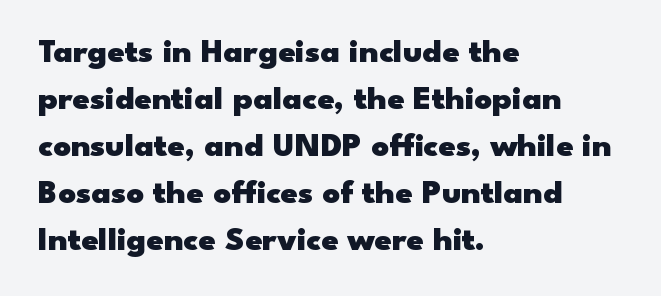
Q: Is the text bold? A: Yes.
Q: Is the text italic (slanted)? A: No, it is upright.
Q: Is the typeface a serif or a sans-serif typeface? A: Sans-serif.
Q: Is the text underlined? A: No.
Q: How is the paragraph aligned? A: Left-aligned.
Q: Is the spacing between letters normal or unusually wide? A: Normal.
Q: Is the spacing between lines tight, normal or loose? A: Normal.
Q: Width (condensed, normal, or wide)? A: Wide.
Q: Stroke contrast? A: Low.
Q: x-height? A: Small.
Q: Monospaced? A: No.
